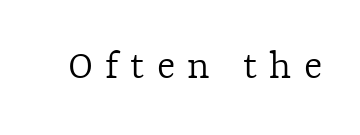
The image shows 43 px light type, upright; set unusually wide letter spacing (+0.28 em), not underlined; a medium x-height.
